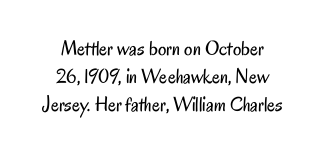
Q: Is the text bold? A: No.
Q: Is the text italic (slanted)? A: No, it is upright.
Q: Is the text underlined? A: No.
Q: How is the paragraph aligned? A: Centered.
Q: Is the spacing between letters normal or unusually wide? A: Normal.
Q: Is the spacing between lines tight, normal or loose? A: Normal.
